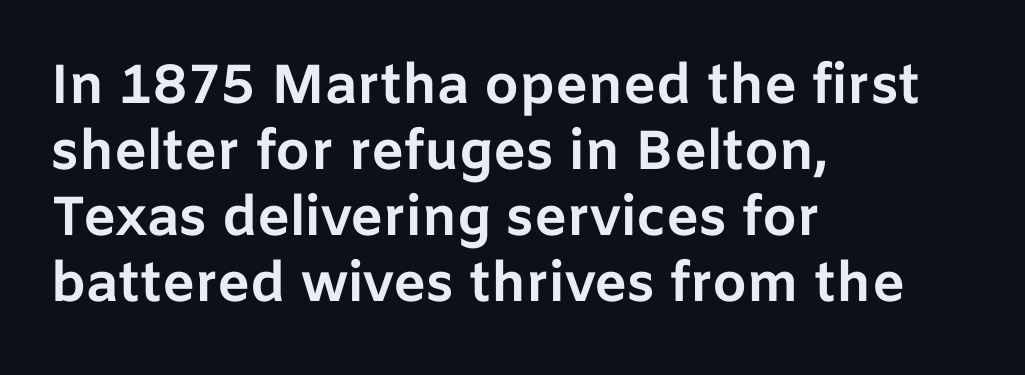
Q: Is the text bold? A: Yes.
Q: Is the text italic (slanted)? A: No, it is upright.
Q: Is the typeface a serif or a sans-serif typeface? A: Sans-serif.
Q: Is the text underlined? A: No.
Q: How is the paragraph aligned? A: Left-aligned.
Q: Is the spacing between letters normal or unusually wide? A: Normal.
Q: Width (condensed, normal, or wide)? A: Normal.
Q: Stroke contrast? A: Low.
Q: x-height? A: Medium.
Q: Monospaced? A: No.
